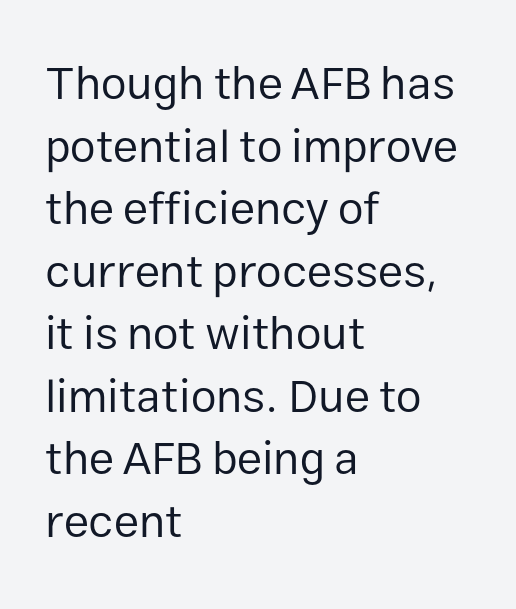
The image shows 46 px regular-weight sans-serif type, upright; set left-aligned, normal line spacing (1.36x), normal letter spacing, not underlined; low stroke contrast and a medium x-height.
